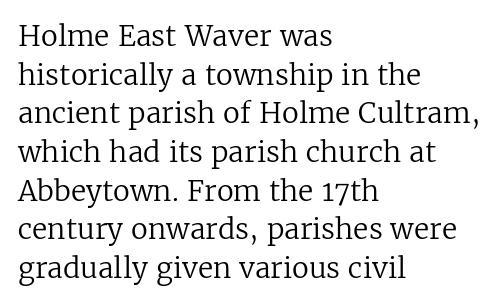
Q: Is the text bold? A: No.
Q: Is the text italic (slanted)? A: No, it is upright.
Q: Is the typeface a serif or a sans-serif typeface? A: Serif.
Q: Is the text underlined? A: No.
Q: How is the paragraph aligned? A: Left-aligned.
Q: Is the spacing between letters normal or unusually wide? A: Normal.
Q: Is the spacing between lines tight, normal or loose? A: Normal.
Q: Width (condensed, normal, or wide)? A: Normal.
Q: Stroke contrast? A: Low.
Q: x-height? A: Medium.
Q: Monospaced? A: No.
